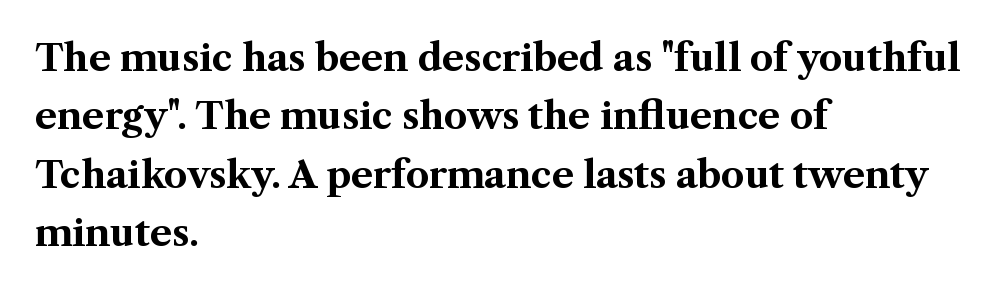
The image shows 37 px bold serif type, upright; set left-aligned, normal line spacing (1.58x), normal letter spacing, not underlined; medium stroke contrast and a medium x-height.
